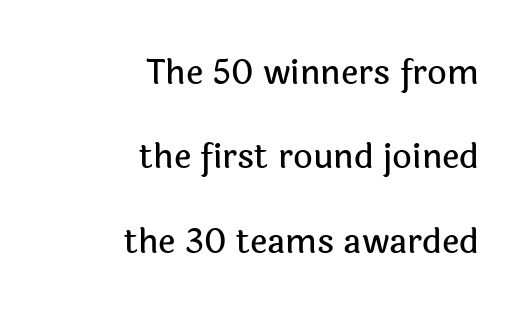
Q: Is the text italic (slanted)? A: No, it is upright.
Q: Is the typeface a serif or a sans-serif typeface? A: Sans-serif.
Q: Is the text underlined? A: No.
Q: How is the paragraph aligned? A: Right-aligned.
Q: Is the spacing between letters normal or unusually wide? A: Normal.
Q: Is the spacing between lines tight, normal or loose? A: Loose.
Q: Width (condensed, normal, or wide)? A: Normal.
Q: x-height? A: Medium.
Q: Monospaced? A: No.
